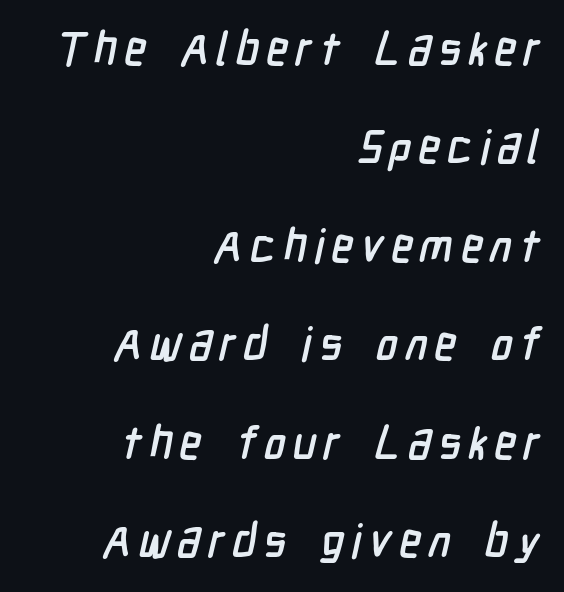
The image shows 46 px condensed sans-serif type; set right-aligned, loose line spacing (2.14x), not underlined; low stroke contrast and a medium x-height.
